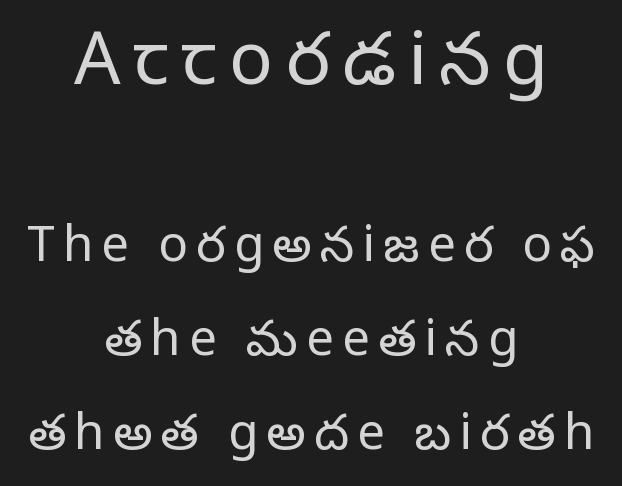
Quick note: underline off. Ink coverage per letter is moderate at most. These lines are composed in type with serifs. This is roman type, the default non-slanted kind.
